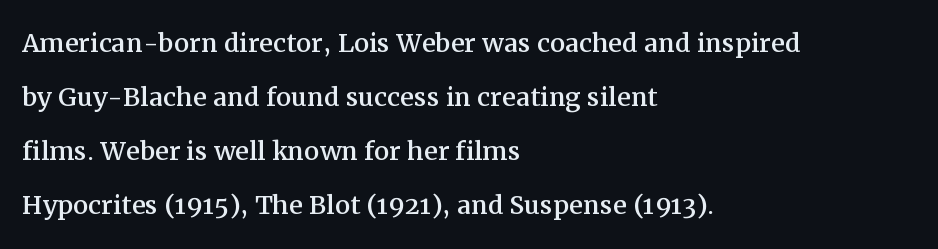
{"serif": "yes", "italic": "no", "width": "normal", "stroke_contrast": "medium", "x_height": "medium", "monospaced": "no", "underline": "no", "align": "left", "line_spacing": "normal", "line_spacing_ratio": 1.59, "letter_spacing": "normal", "letter_spacing_em": 0.0, "glyph_px": 34}
